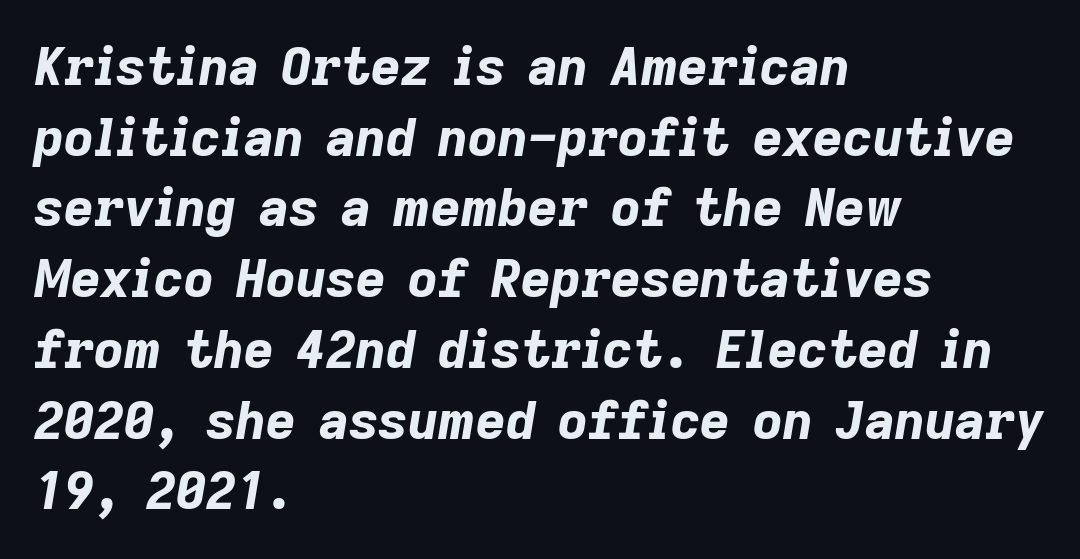
The image shows 52 px bold type, italic (leaning right); set left-aligned, normal line spacing (1.36x), normal letter spacing, not underlined; low stroke contrast and a medium x-height.
